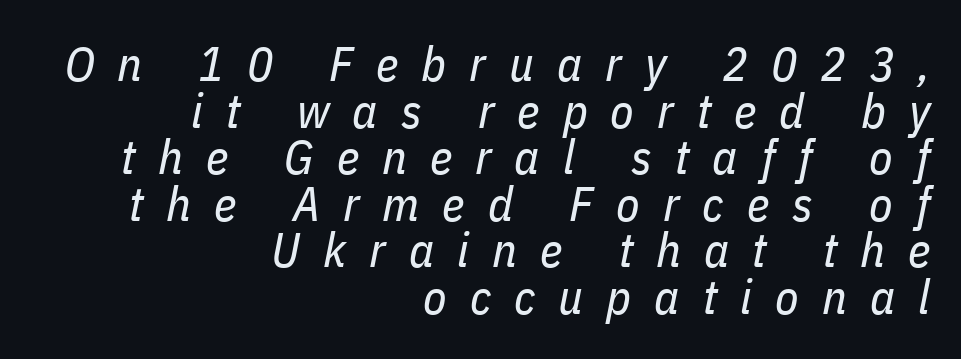
{"italic": "yes", "lean": "right", "slant_degrees": 11, "bold": "no", "weight": "regular", "width": "condensed", "stroke_contrast": "low", "x_height": "medium", "monospaced": "no", "underline": "no", "align": "right", "line_spacing": "tight", "line_spacing_ratio": 0.97, "letter_spacing": "wide", "letter_spacing_em": 0.48, "glyph_px": 48}
